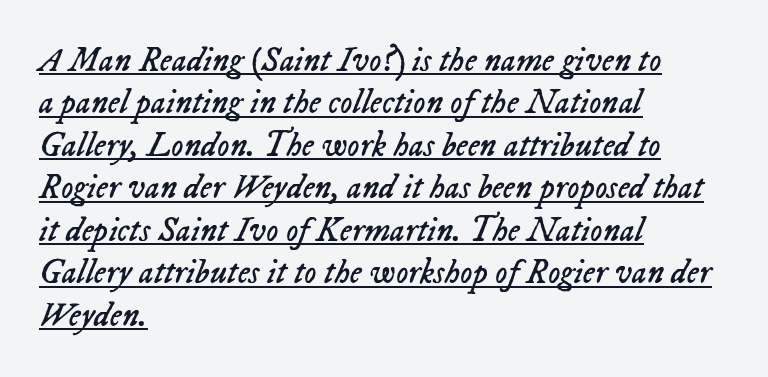
{"italic": "yes", "lean": "right", "slant_degrees": 23, "bold": "no", "weight": "regular", "width": "normal", "stroke_contrast": "low", "x_height": "medium", "monospaced": "no", "underline": "yes", "align": "left", "line_spacing": "normal", "line_spacing_ratio": 1.25, "letter_spacing": "normal", "letter_spacing_em": 0.0, "glyph_px": 34}
